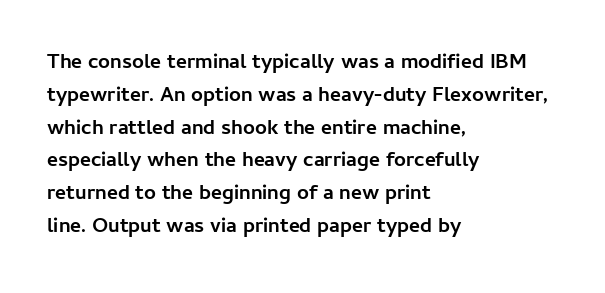
The image shows 21 px bold type, upright; set left-aligned, normal line spacing (1.56x), normal letter spacing, not underlined.
